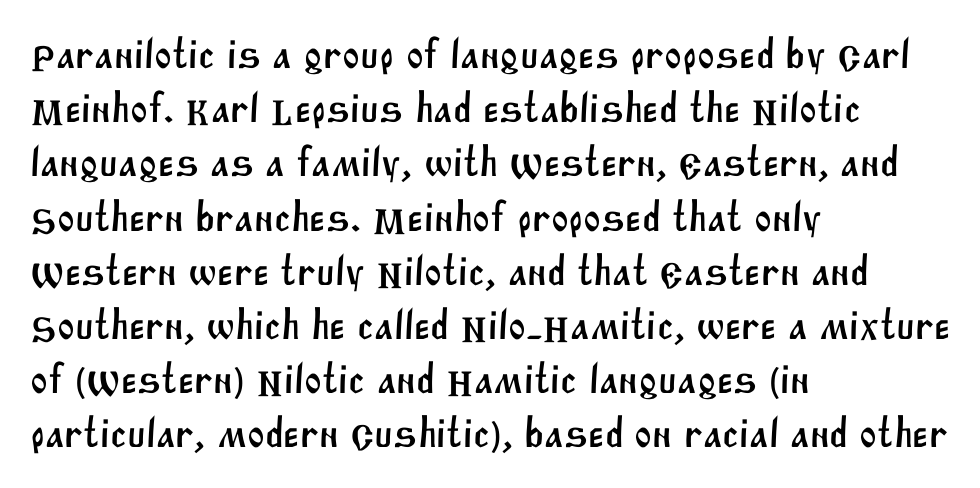
The image shows 42 px sans-serif type; set left-aligned, normal line spacing (1.29x), normal letter spacing, not underlined; medium stroke contrast and a large x-height.
